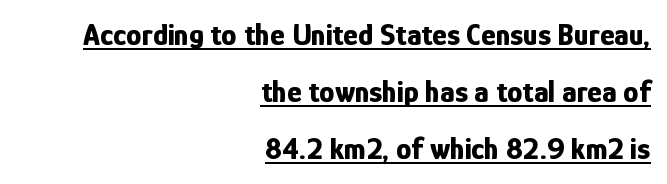
A rule runs beneath these lines of type. Grotesque or geometric, the face here clearly has no serifs. Note the varied advance widths — an 'i' is clearly narrower than an 'm'. This sample uses plain, unmodified letter spacing.
